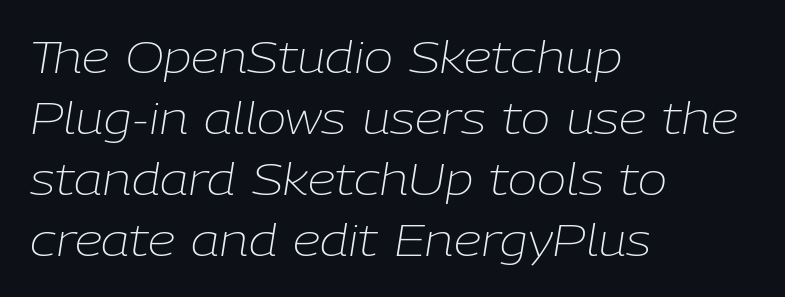
Q: Is the text bold? A: No.
Q: Is the text italic (slanted)? A: Yes, it leans right by about 9 degrees.
Q: Is the text underlined? A: No.
Q: How is the paragraph aligned? A: Left-aligned.
Q: Is the spacing between letters normal or unusually wide? A: Normal.
Q: Is the spacing between lines tight, normal or loose? A: Normal.
Q: Width (condensed, normal, or wide)? A: Normal.
Q: Stroke contrast? A: Low.
Q: x-height? A: Medium.
Q: Monospaced? A: No.
